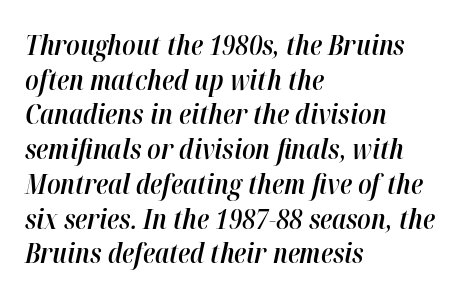
The glyphs look as if they've been sheared to an angle. Teacher's note: observe the even left margin — that is flush-left alignment. The face used here is proportionally spaced, like ordinary book or web type. The foot of each line stays bare and open.
